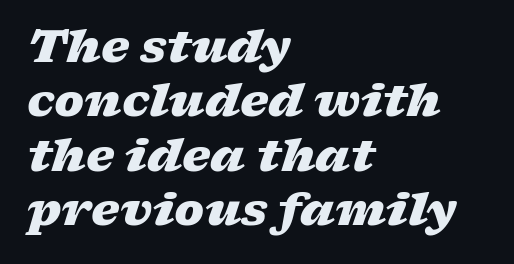
The image shows 45 px heavy, wide type, italic (leaning right); set left-aligned, line spacing 1.21x, normal letter spacing, not underlined; low stroke contrast and a medium x-height.
